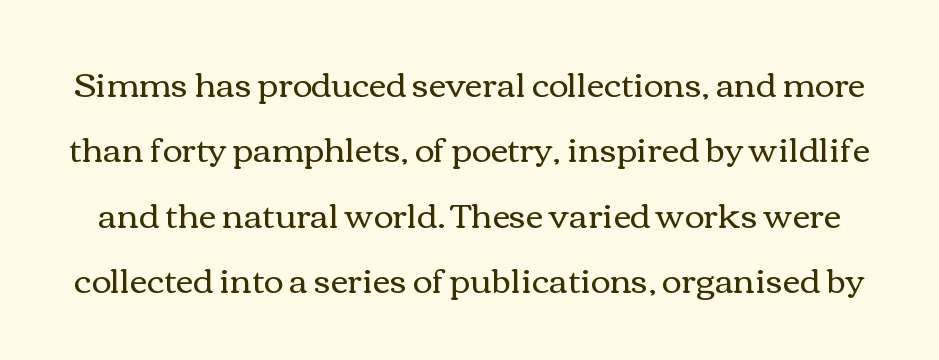
The image shows 34 px regular-weight, wide type, upright; set loose line spacing (1.92x), normal letter spacing, not underlined; medium stroke contrast and a medium x-height.
